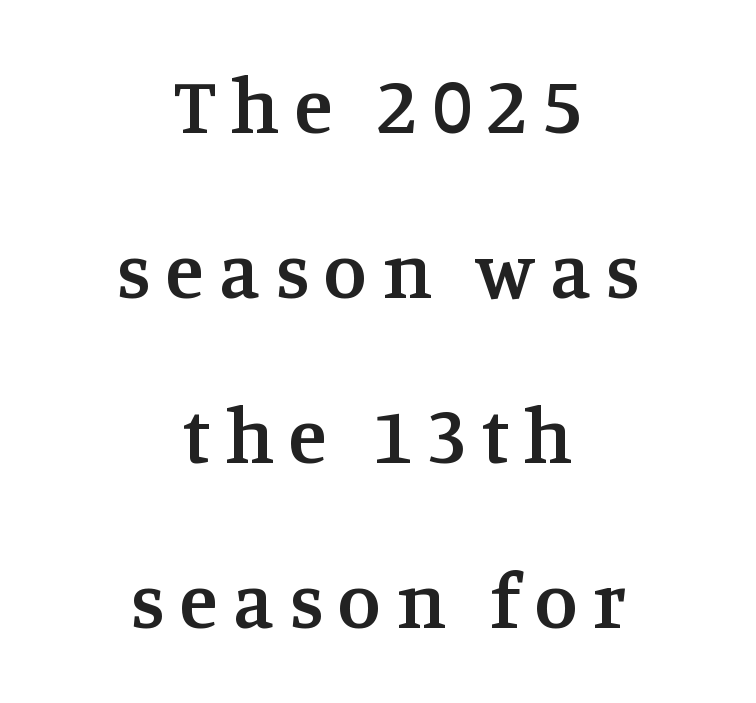
{"serif": "yes", "italic": "no", "bold": "semi", "weight": "semibold", "width": "normal", "stroke_contrast": "medium", "x_height": "large", "monospaced": "no", "underline": "no", "align": "center", "line_spacing": "loose", "line_spacing_ratio": 2.09, "glyph_px": 79}
